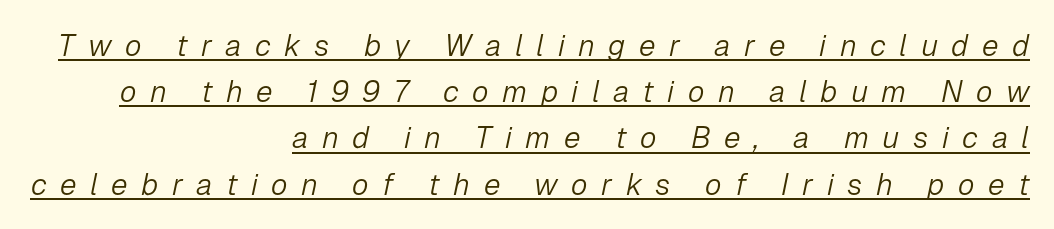
{"italic": "yes", "lean": "right", "slant_degrees": 12, "bold": "no", "weight": "light", "width": "normal", "stroke_contrast": "low", "x_height": "medium", "monospaced": "no", "underline": "yes", "align": "right", "line_spacing": "normal", "line_spacing_ratio": 1.54, "letter_spacing": "wide", "letter_spacing_em": 0.45, "glyph_px": 30}
